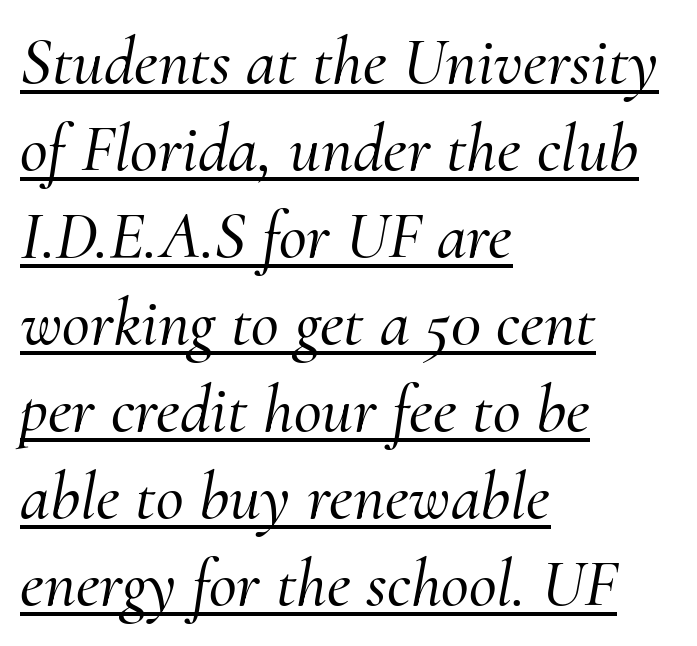
Q: Is the text italic (slanted)? A: Yes, it leans right by about 10 degrees.
Q: Is the typeface a serif or a sans-serif typeface? A: Serif.
Q: Is the text underlined? A: Yes.
Q: How is the paragraph aligned? A: Left-aligned.
Q: Is the spacing between letters normal or unusually wide? A: Normal.
Q: Is the spacing between lines tight, normal or loose? A: Normal.
Q: Width (condensed, normal, or wide)? A: Normal.
Q: Stroke contrast? A: Medium.
Q: x-height? A: Small.
Q: Monospaced? A: No.
